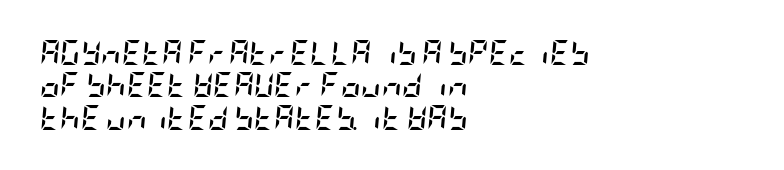
The image shows 25 px bold type, italic (leaning right); set left-aligned, normal line spacing (1.3x), normal letter spacing, not underlined.
